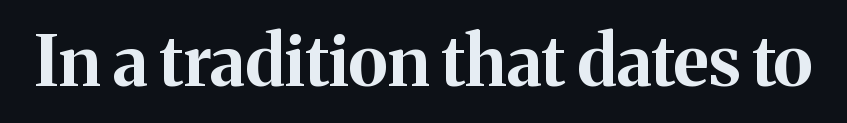
Each glyph is drawn with heavy, bold strokes. Designer's note — italics off, roman on. This rendering leaves character spacing at its baseline value. Descenders hang freely into open space. Is this a sans? No — the strokes have serifs. The letters advance in unequal steps, a hallmark of proportional type.
